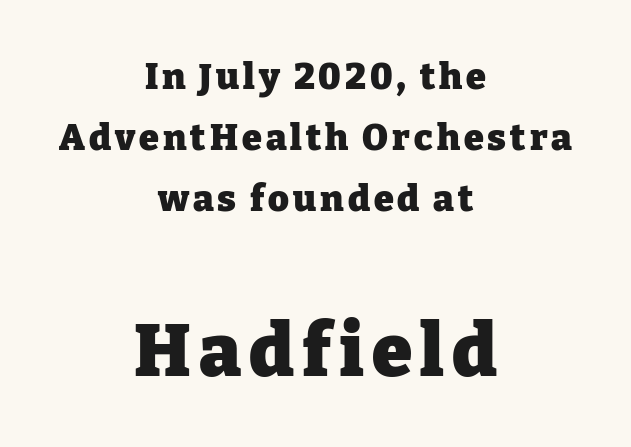
Q: Is the text bold? A: Yes.
Q: Is the text italic (slanted)? A: No, it is upright.
Q: Is the typeface a serif or a sans-serif typeface? A: Serif.
Q: Is the text underlined? A: No.
Q: How is the paragraph aligned? A: Centered.
Q: Is the spacing between lines tight, normal or loose? A: Normal.
Q: Which block of text is set in a larger size, the first (top) or the second (bottom)? A: The second (bottom) one.
Q: Width (condensed, normal, or wide)? A: Normal.
Q: Stroke contrast? A: Low.
Q: x-height? A: Medium.
Q: Monospaced? A: No.
